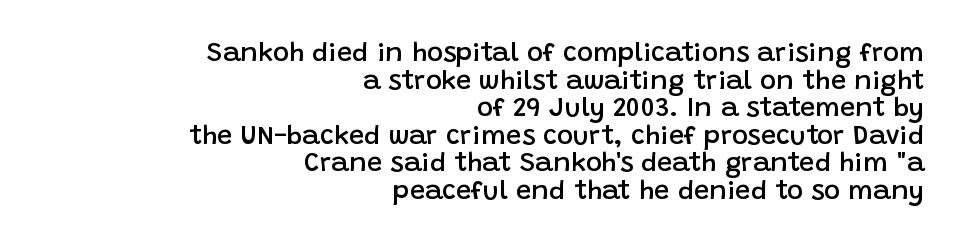
Q: Is the text bold? A: Semi-bold.
Q: Is the text italic (slanted)? A: No, it is upright.
Q: Is the text underlined? A: No.
Q: How is the paragraph aligned? A: Right-aligned.
Q: Is the spacing between letters normal or unusually wide? A: Normal.
Q: Is the spacing between lines tight, normal or loose? A: Tight.
